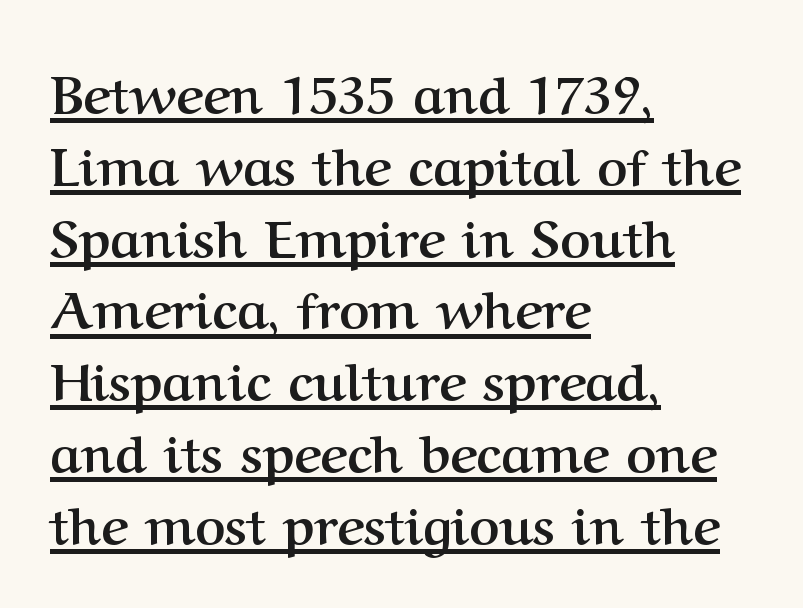
{"serif": "yes", "italic": "no", "bold": "yes", "weight": "semibold", "width": "normal", "stroke_contrast": "medium", "x_height": "medium", "monospaced": "no", "underline": "yes", "align": "left", "line_spacing": "normal", "line_spacing_ratio": 1.38, "letter_spacing": "normal", "letter_spacing_em": 0.0, "glyph_px": 52}
